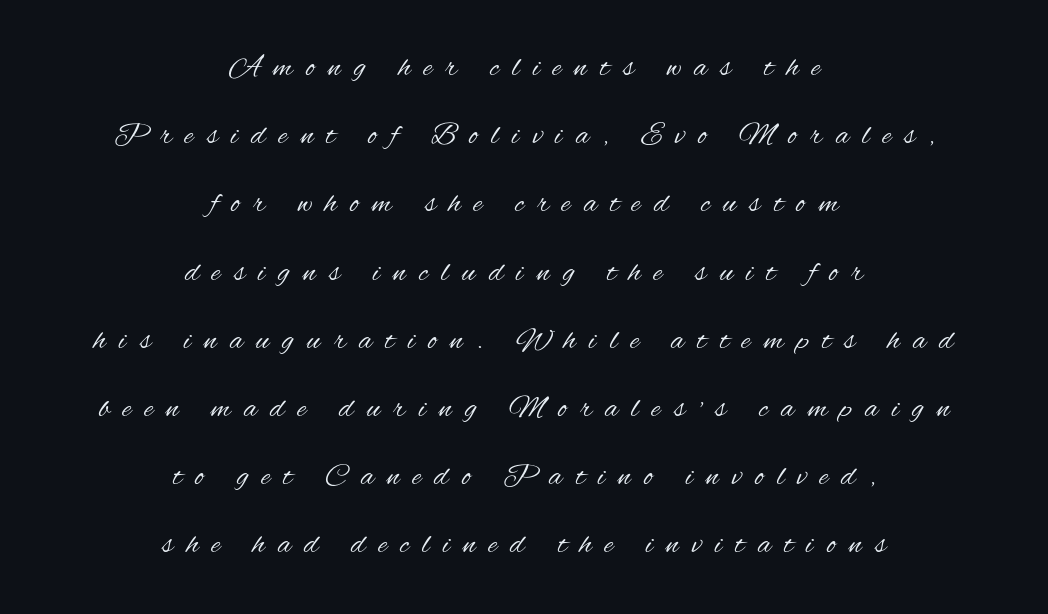
The glyphs in this specimen are sans serif. Loose tracking; the words dissolve into strings of separated letters. The block of text is sparse from top to bottom, with ample space between rows. The letters advance in unequal steps, a hallmark of proportional type. Typeset on center — no edge is straight.
